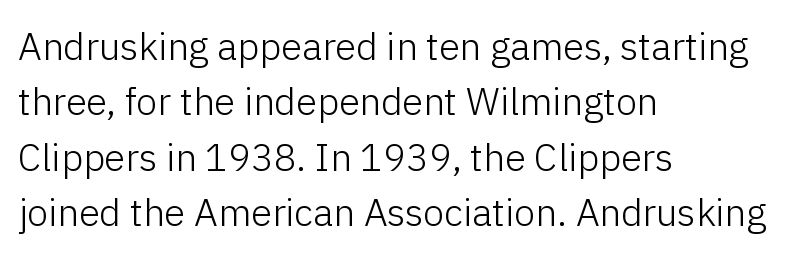
The image shows 38 px light sans-serif type, upright; set left-aligned, normal line spacing (1.46x), normal letter spacing, not underlined; low stroke contrast and a medium x-height.
